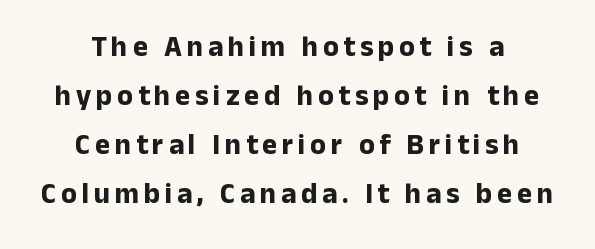
{"serif": "no", "italic": "no", "bold": "yes", "weight": "bold", "width": "normal", "stroke_contrast": "low", "x_height": "medium", "monospaced": "no", "underline": "no", "align": "center", "line_spacing": "normal", "line_spacing_ratio": 1.69, "glyph_px": 29}
